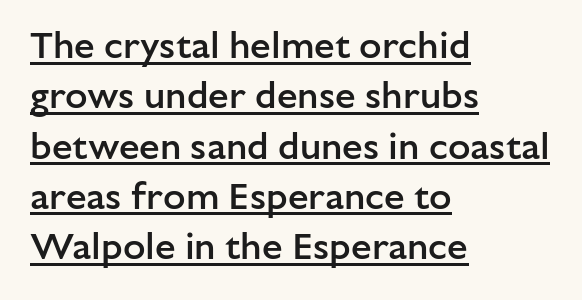
{"serif": "no", "italic": "no", "bold": "semi", "weight": "semibold", "width": "normal", "stroke_contrast": "low", "x_height": "medium", "monospaced": "no", "underline": "yes", "align": "left", "line_spacing": "normal", "line_spacing_ratio": 1.36, "letter_spacing": "normal", "letter_spacing_em": 0.0, "glyph_px": 37}
